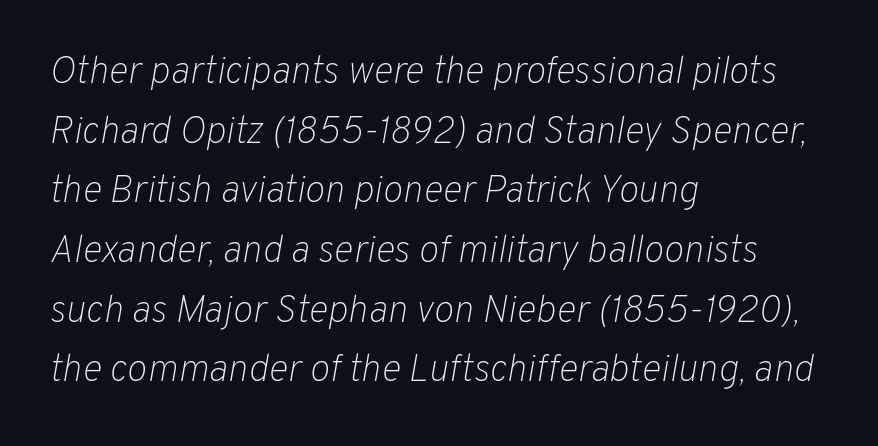
{"italic": "yes", "lean": "right", "slant_degrees": 10, "bold": "no", "weight": "light", "width": "normal", "stroke_contrast": "low", "x_height": "medium", "monospaced": "no", "underline": "no", "align": "left", "line_spacing": "normal", "line_spacing_ratio": 1.57, "letter_spacing": "normal", "letter_spacing_em": 0.0, "glyph_px": 38}
